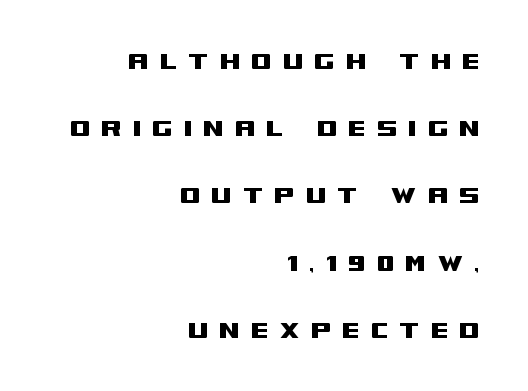
{"serif": "no", "italic": "no", "width": "wide", "stroke_contrast": "medium", "x_height": "large", "monospaced": "no", "underline": "no", "align": "right", "line_spacing": "loose", "line_spacing_ratio": 2.24, "letter_spacing": "wide", "letter_spacing_em": 0.35, "glyph_px": 30}
